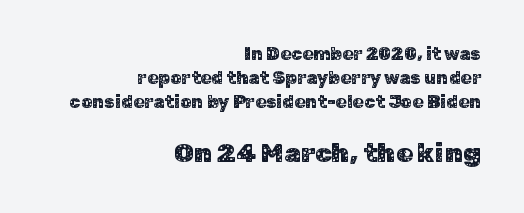
{"italic": "no", "underline": "no", "align": "right", "line_spacing": "normal", "line_spacing_ratio": 1.33, "letter_spacing": "normal", "letter_spacing_em": 0.0, "larger_block": "second", "size_ratio": 1.5, "glyph_px": 27}
